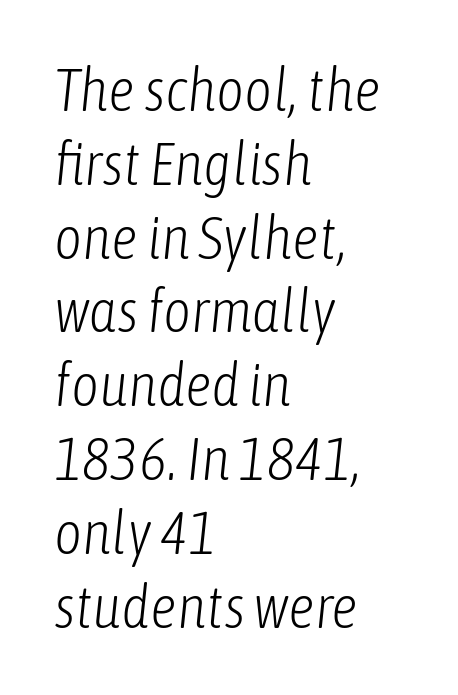
Q: Is the text bold? A: No.
Q: Is the text italic (slanted)? A: Yes, it leans right by about 6 degrees.
Q: Is the text underlined? A: No.
Q: How is the paragraph aligned? A: Left-aligned.
Q: Is the spacing between letters normal or unusually wide? A: Normal.
Q: Width (condensed, normal, or wide)? A: Condensed.
Q: Stroke contrast? A: Low.
Q: x-height? A: Medium.
Q: Monospaced? A: No.
